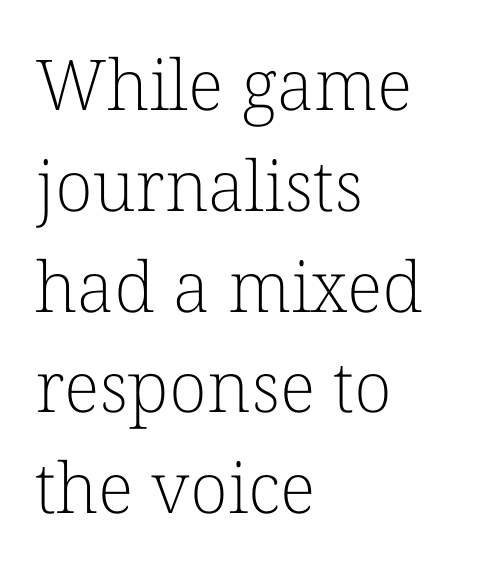
Q: Is the text bold? A: No.
Q: Is the text italic (slanted)? A: No, it is upright.
Q: Is the typeface a serif or a sans-serif typeface? A: Serif.
Q: Is the text underlined? A: No.
Q: How is the paragraph aligned? A: Left-aligned.
Q: Is the spacing between letters normal or unusually wide? A: Normal.
Q: Is the spacing between lines tight, normal or loose? A: Normal.
Q: Width (condensed, normal, or wide)? A: Normal.
Q: Stroke contrast? A: Low.
Q: x-height? A: Medium.
Q: Monospaced? A: No.
